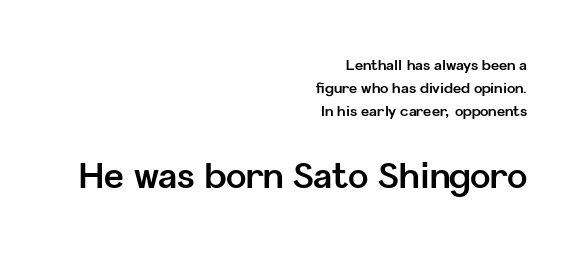
Q: Is the text bold? A: Yes.
Q: Is the text italic (slanted)? A: No, it is upright.
Q: Is the typeface a serif or a sans-serif typeface? A: Sans-serif.
Q: Is the text underlined? A: No.
Q: How is the paragraph aligned? A: Right-aligned.
Q: Is the spacing between letters normal or unusually wide? A: Normal.
Q: Is the spacing between lines tight, normal or loose? A: Normal.
Q: Which block of text is set in a larger size, the first (top) or the second (bottom)? A: The second (bottom) one.
Q: Width (condensed, normal, or wide)? A: Normal.
Q: Stroke contrast? A: Low.
Q: x-height? A: Medium.
Q: Monospaced? A: No.
